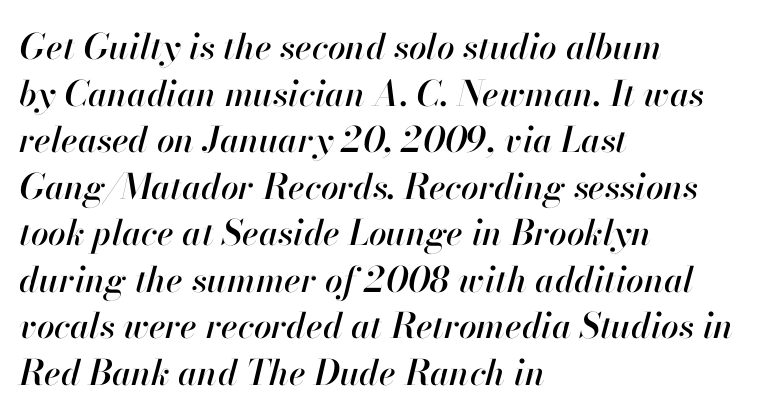
Q: Is the text italic (slanted)? A: Yes, it leans right by about 13 degrees.
Q: Is the text underlined? A: No.
Q: How is the paragraph aligned? A: Left-aligned.
Q: Is the spacing between letters normal or unusually wide? A: Normal.
Q: Is the spacing between lines tight, normal or loose? A: Normal.
Q: Width (condensed, normal, or wide)? A: Normal.
Q: Stroke contrast? A: High.
Q: x-height? A: Small.
Q: Monospaced? A: No.
